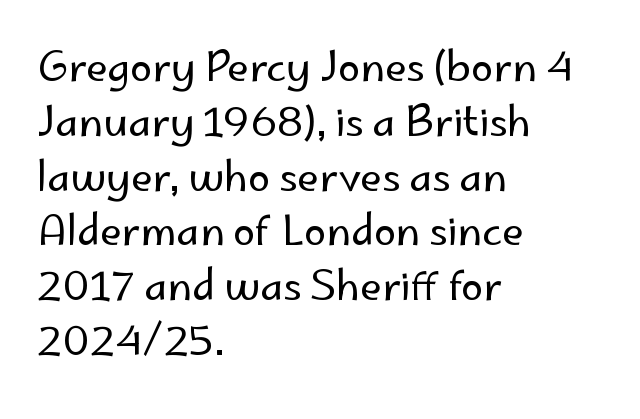
The image shows 40 px regular-weight sans-serif type, upright; set left-aligned, normal line spacing (1.37x), normal letter spacing, not underlined; low stroke contrast and a small x-height.
